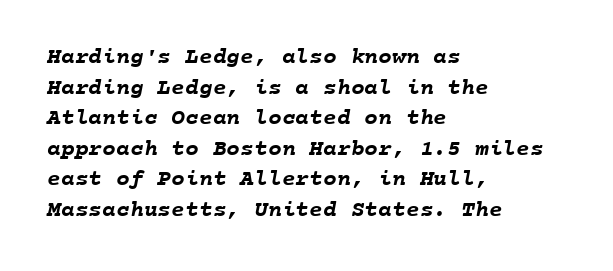
The image shows 23 px bold type; set left-aligned, normal line spacing (1.33x), normal letter spacing, not underlined.
